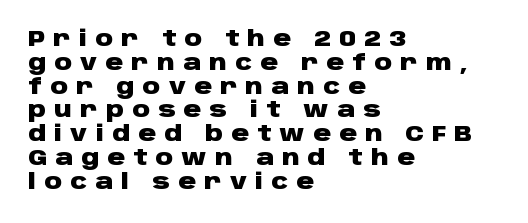
Q: Is the text bold? A: Yes.
Q: Is the text italic (slanted)? A: No, it is upright.
Q: Is the text underlined? A: No.
Q: How is the paragraph aligned? A: Left-aligned.
Q: Is the spacing between letters normal or unusually wide? A: Unusually wide.
Q: Is the spacing between lines tight, normal or loose? A: Tight.
